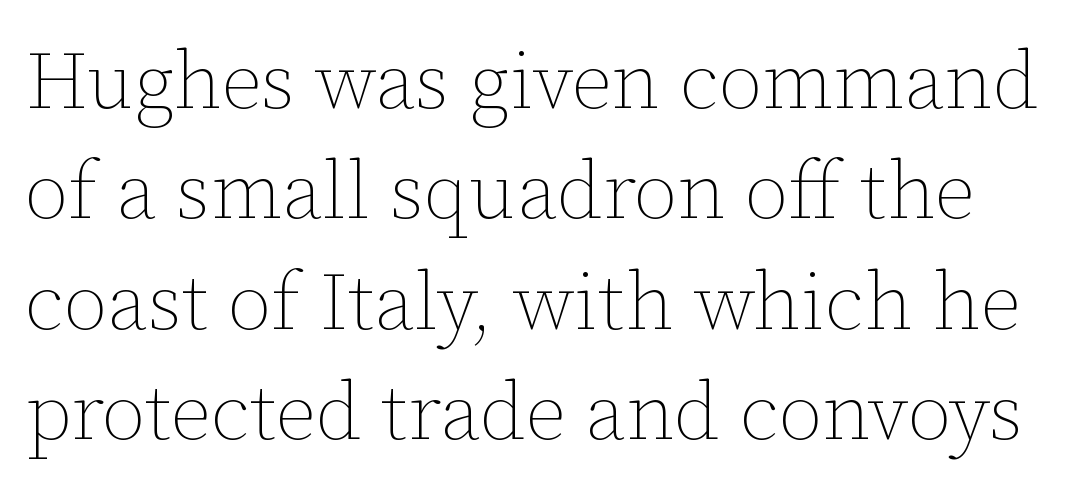
Q: Is the text bold? A: No.
Q: Is the text italic (slanted)? A: No, it is upright.
Q: Is the text underlined? A: No.
Q: Is the spacing between letters normal or unusually wide? A: Normal.
Q: Is the spacing between lines tight, normal or loose? A: Normal.
Q: Width (condensed, normal, or wide)? A: Normal.
Q: Stroke contrast? A: Low.
Q: x-height? A: Medium.
Q: Monospaced? A: No.
